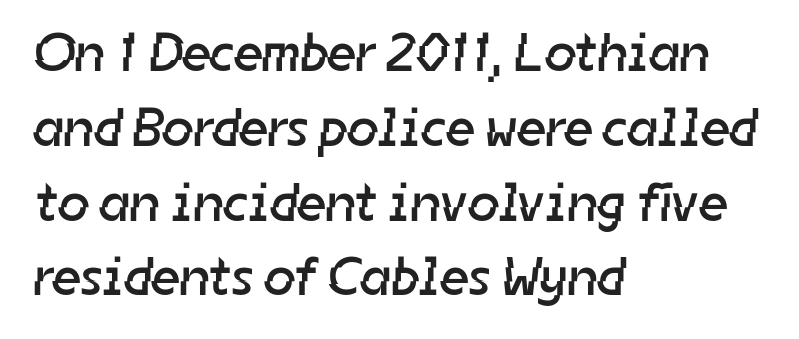
Q: Is the text bold? A: No.
Q: Is the typeface a serif or a sans-serif typeface? A: Sans-serif.
Q: Is the text underlined? A: No.
Q: How is the paragraph aligned? A: Left-aligned.
Q: Is the spacing between letters normal or unusually wide? A: Normal.
Q: Is the spacing between lines tight, normal or loose? A: Normal.
Q: Width (condensed, normal, or wide)? A: Normal.
Q: Stroke contrast? A: Low.
Q: x-height? A: Medium.
Q: Monospaced? A: No.
